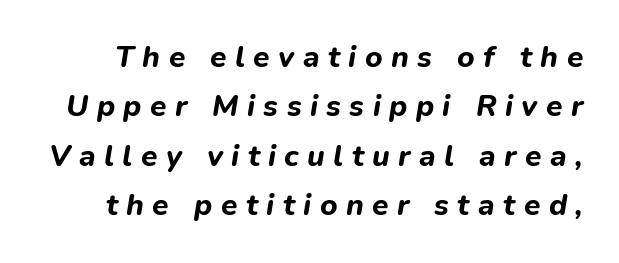
The image shows 30 px bold type, italic (leaning right); set normal line spacing (1.65x), unusually wide letter spacing (+0.28 em), not underlined; low stroke contrast and a medium x-height.
